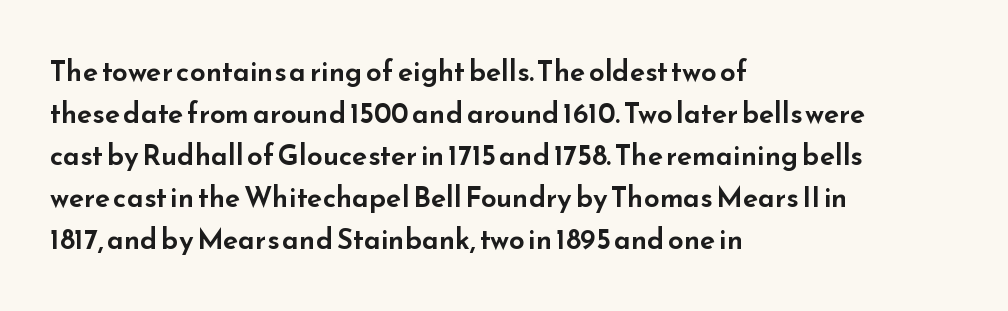
Q: Is the text italic (slanted)? A: No, it is upright.
Q: Is the typeface a serif or a sans-serif typeface? A: Sans-serif.
Q: Is the text underlined? A: No.
Q: How is the paragraph aligned? A: Left-aligned.
Q: Is the spacing between letters normal or unusually wide? A: Normal.
Q: Is the spacing between lines tight, normal or loose? A: Normal.
Q: Width (condensed, normal, or wide)? A: Wide.
Q: Stroke contrast? A: Low.
Q: x-height? A: Small.
Q: Monospaced? A: No.
